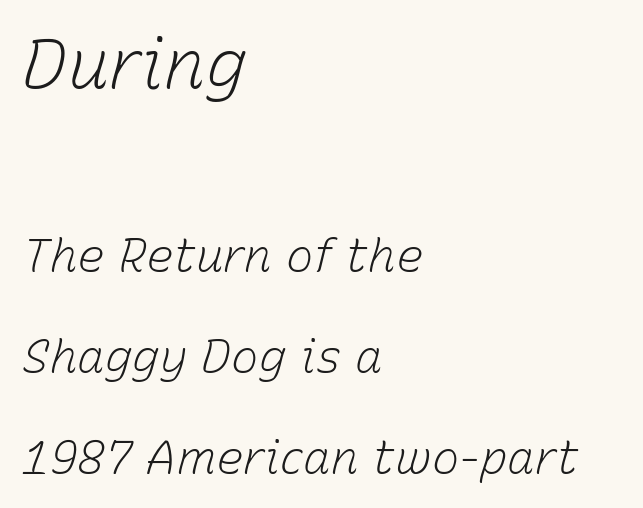
Q: Is the text bold? A: No.
Q: Is the text italic (slanted)? A: Yes, it leans right by about 15 degrees.
Q: Is the text underlined? A: No.
Q: How is the paragraph aligned? A: Left-aligned.
Q: Is the spacing between letters normal or unusually wide? A: Normal.
Q: Is the spacing between lines tight, normal or loose? A: Loose.
Q: Which block of text is set in a larger size, the first (top) or the second (bottom)? A: The first (top) one.
Q: Width (condensed, normal, or wide)? A: Normal.
Q: Stroke contrast? A: Low.
Q: x-height? A: Medium.
Q: Monospaced? A: No.
